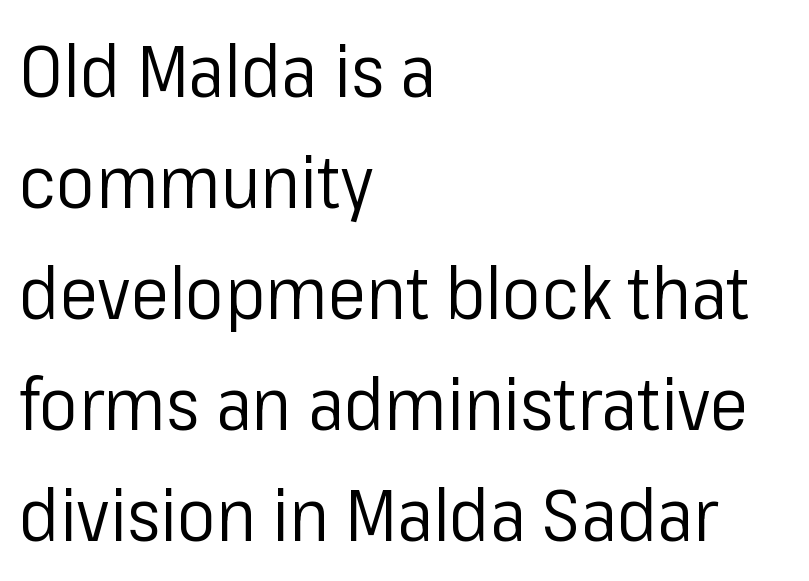
{"serif": "no", "italic": "no", "bold": "no", "weight": "regular", "width": "normal", "stroke_contrast": "low", "x_height": "medium", "monospaced": "no", "underline": "no", "align": "left", "line_spacing": "normal", "line_spacing_ratio": 1.54, "letter_spacing": "normal", "letter_spacing_em": 0.0, "glyph_px": 72}
